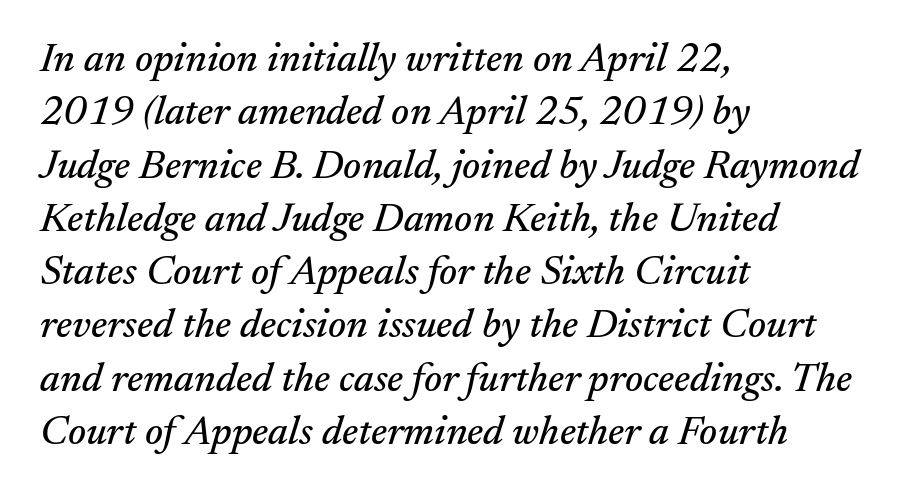
The image shows 41 px serif type, italic (leaning right); set left-aligned, normal line spacing (1.3x), normal letter spacing, not underlined; medium stroke contrast and a small x-height.
